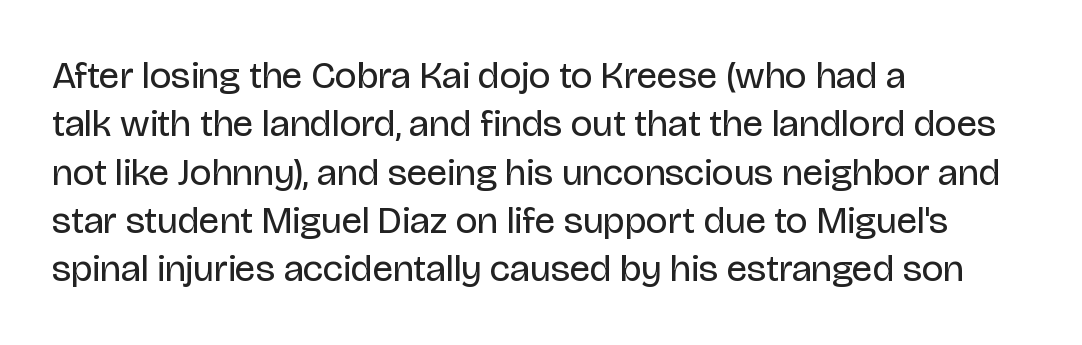
Q: Is the text bold? A: No.
Q: Is the text italic (slanted)? A: No, it is upright.
Q: Is the typeface a serif or a sans-serif typeface? A: Sans-serif.
Q: Is the text underlined? A: No.
Q: How is the paragraph aligned? A: Left-aligned.
Q: Is the spacing between letters normal or unusually wide? A: Normal.
Q: Is the spacing between lines tight, normal or loose? A: Normal.
Q: Width (condensed, normal, or wide)? A: Normal.
Q: Stroke contrast? A: Low.
Q: x-height? A: Large.
Q: Monospaced? A: No.
